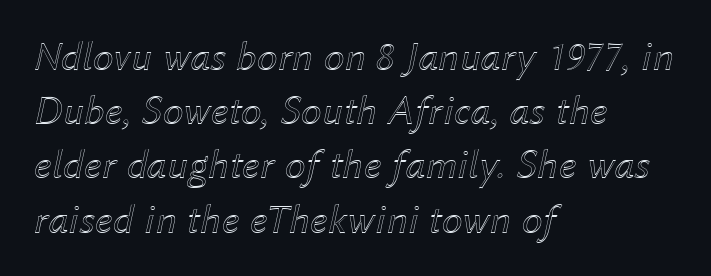
The image shows 42 px text type, italic (leaning right); set left-aligned, normal line spacing (1.29x), normal letter spacing, not underlined; a medium x-height.
